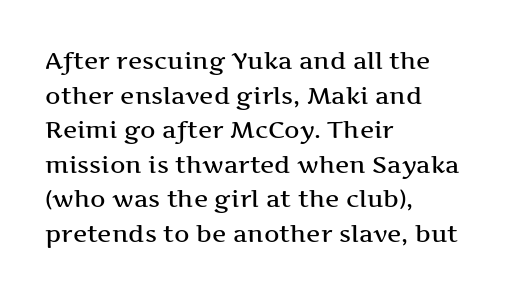
Q: Is the text italic (slanted)? A: No, it is upright.
Q: Is the text underlined? A: No.
Q: How is the paragraph aligned? A: Left-aligned.
Q: Is the spacing between letters normal or unusually wide? A: Normal.
Q: Is the spacing between lines tight, normal or loose? A: Normal.
